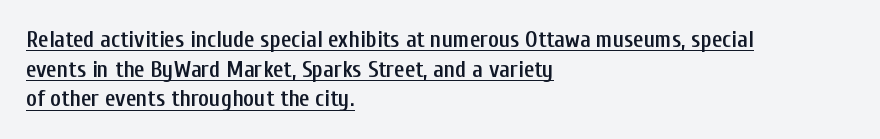
Caption: standard tracking, unaltered. Regarding leading, the lines here are spaced in the standard way. This sample carries an underscore along the baseline area. Caption: multi-line text, flush left, ragged right. Every stem runs plumb, perpendicular to the baseline.
